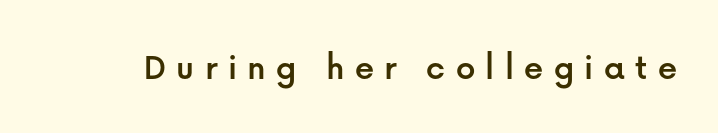
{"serif": "no", "italic": "no", "width": "normal", "stroke_contrast": "low", "x_height": "medium", "monospaced": "no", "underline": "no", "letter_spacing": "wide", "letter_spacing_em": 0.27, "glyph_px": 38}
